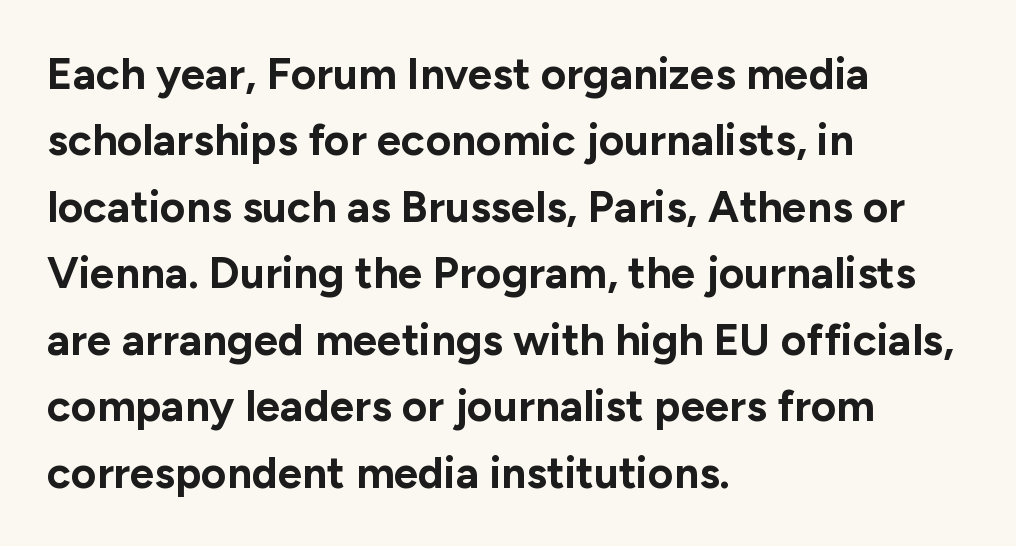
The image shows 44 px bold sans-serif type, upright; set left-aligned, normal line spacing (1.51x), normal letter spacing, not underlined; low stroke contrast and a medium x-height.
